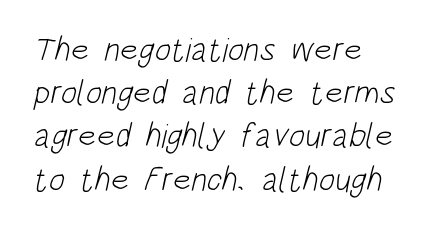
{"serif": "no", "bold": "no", "weight": "light", "width": "condensed", "stroke_contrast": "low", "x_height": "large", "monospaced": "no", "underline": "no", "line_spacing": "normal", "line_spacing_ratio": 1.27, "letter_spacing": "normal", "letter_spacing_em": 0.0, "glyph_px": 34}
